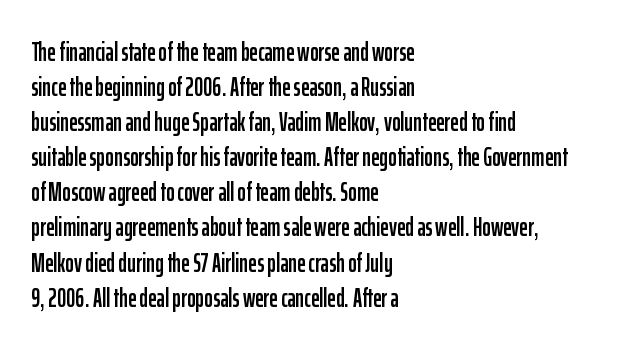
Upright lettering throughout. A classic flush-left, rag-right setting is used for this passage. Underlining? Definitely not there. The passage shown stacks its lines at a standard gap. The letterforms sit shoulder to shoulder at normal distance.
